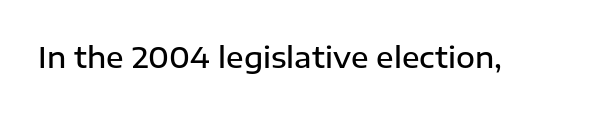
The baseline area is clear. Characters follow at the spacing the type designer built in. The passage shown is semibold, sitting just below true bold. Character widths vary here, with narrow letters taking less room than wide ones. Observe the absence of serifs on each vertical stroke in this sample.
